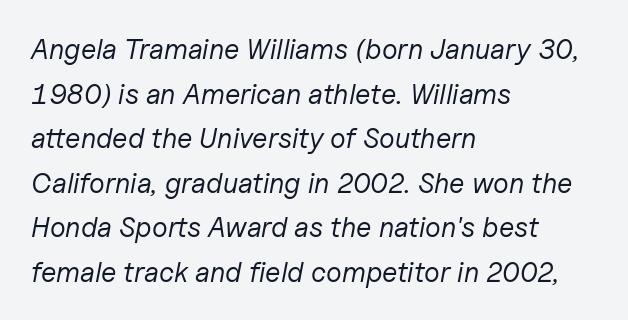
Q: Is the text bold? A: No.
Q: Is the text italic (slanted)? A: Yes, it leans right by about 11 degrees.
Q: Is the text underlined? A: No.
Q: How is the paragraph aligned? A: Left-aligned.
Q: Is the spacing between letters normal or unusually wide? A: Normal.
Q: Is the spacing between lines tight, normal or loose? A: Normal.
Q: Width (condensed, normal, or wide)? A: Normal.
Q: Stroke contrast? A: Low.
Q: x-height? A: Medium.
Q: Monospaced? A: No.
